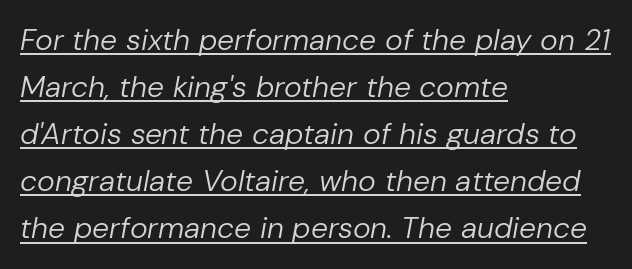
The image shows 30 px regular-weight type, italic (leaning right); set left-aligned, normal line spacing (1.57x), normal letter spacing, underlined; low stroke contrast and a medium x-height.
